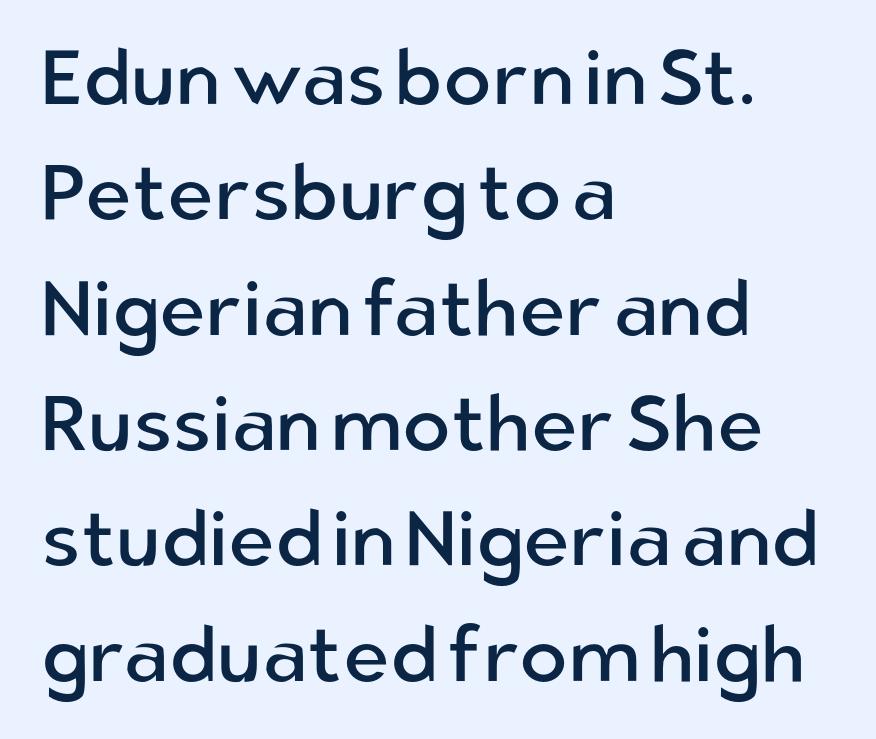
The image shows 79 px regular-weight sans-serif type, upright; set left-aligned, normal line spacing (1.46x), normal letter spacing, not underlined; low stroke contrast and a medium x-height.
